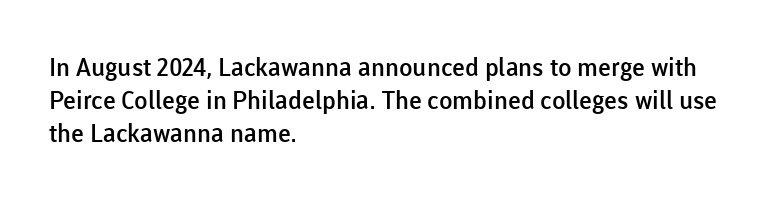
Is the letter spacing exaggerated? No — it looks like the ordinary default. The text block is weighted toward the left margin, trailing off unevenly rightward. Anything drawn beneath the words? Only blank space. The passage shown stacks its lines at a standard gap.
